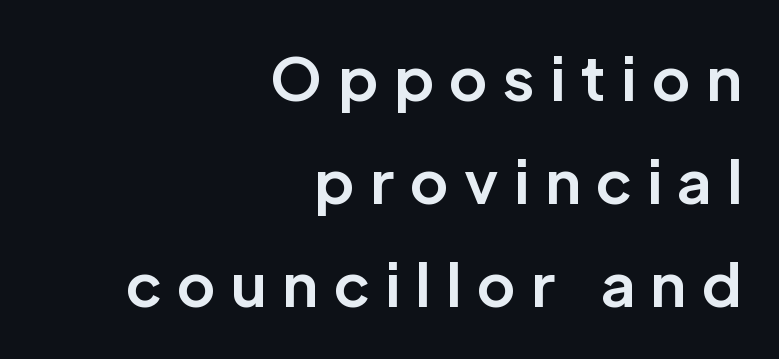
What kind of face is this? One without serifs — a sans. Stroke thickness is high; the sample reads as a true bold. The ragged edge is on the left, which tells us the setting is flush right. The type is letterspaced generously, with wide tracking. The passage shown is typed in a proportional face where columns would drift. This is the regular roman posture of the typeface.
